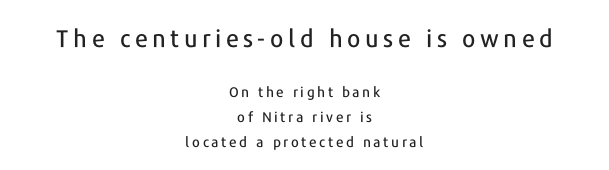
{"italic": "no", "underline": "no", "align": "center", "line_spacing_ratio": 1.79, "larger_block": "first", "size_ratio": 1.71, "glyph_px": 24}
